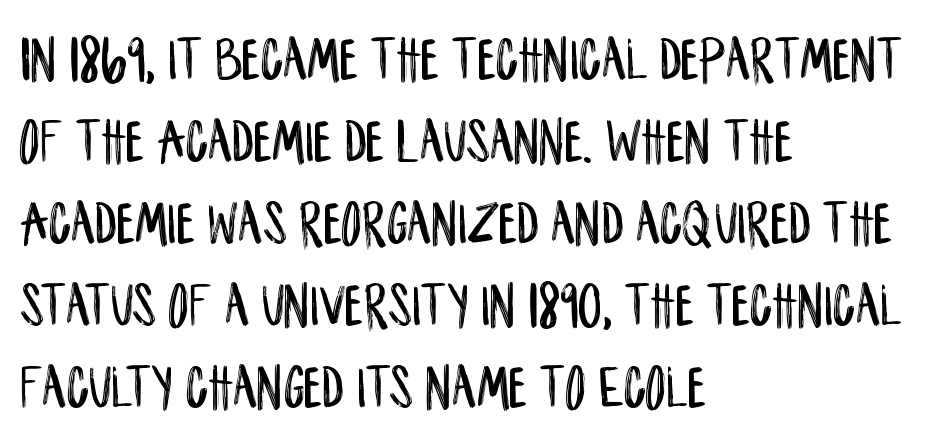
These lines are rendered in a variable-pitch font. In CSS terms this would be text-align: left. You can tell from the bare stems that sans-serif type was used. Glance below the letters and you will spot only blank space.
